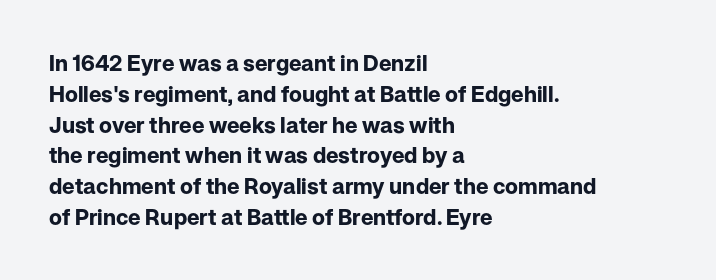
The image shows 22 px bold type, upright; set left-aligned, normal line spacing (1.4x), normal letter spacing, not underlined.
